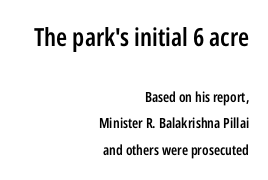
Q: Is the text bold? A: Semi-bold.
Q: Is the text italic (slanted)? A: No, it is upright.
Q: Is the text underlined? A: No.
Q: How is the paragraph aligned? A: Right-aligned.
Q: Is the spacing between letters normal or unusually wide? A: Normal.
Q: Is the spacing between lines tight, normal or loose? A: Loose.
Q: Which block of text is set in a larger size, the first (top) or the second (bottom)? A: The first (top) one.
